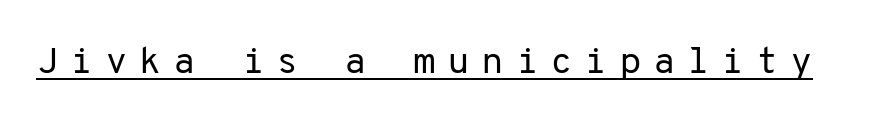
{"serif": "no", "italic": "no", "bold": "no", "weight": "regular", "width": "normal", "stroke_contrast": "low", "x_height": "medium", "monospaced": "yes", "underline": "yes", "letter_spacing": "wide", "letter_spacing_em": 0.31, "glyph_px": 37}
